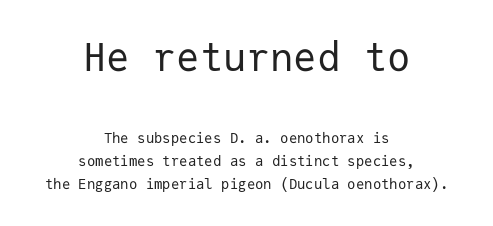
The image shows 39 px regular-weight sans-serif type, upright, monospaced; set centered, normal line spacing (1.65x), normal letter spacing, not underlined; the first (top) block is 2.79x larger; low stroke contrast and a medium x-height.
